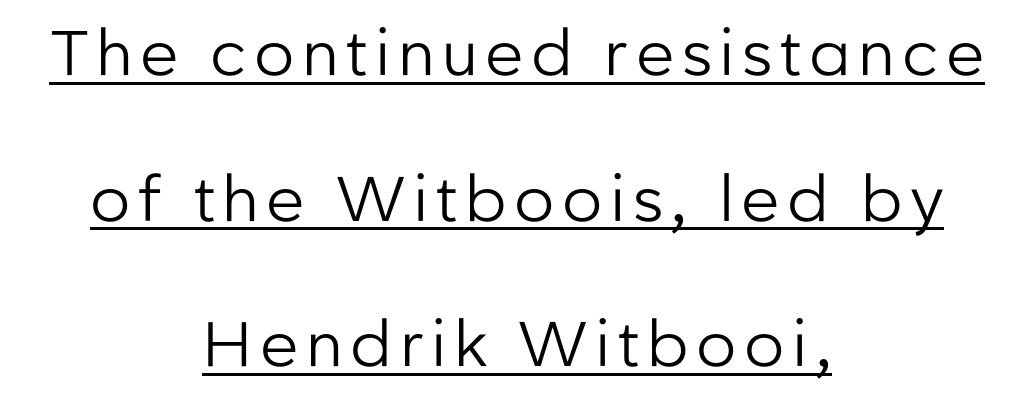
{"serif": "no", "italic": "no", "bold": "no", "weight": "regular", "width": "normal", "stroke_contrast": "low", "x_height": "medium", "monospaced": "no", "underline": "yes", "align": "center", "line_spacing": "loose", "line_spacing_ratio": 2.31, "glyph_px": 63}
